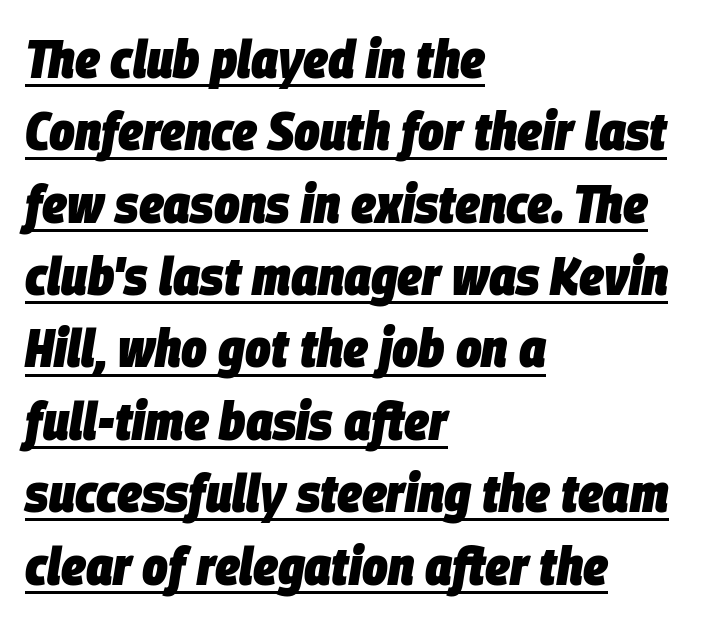
{"italic": "yes", "lean": "right", "slant_degrees": 9, "bold": "yes", "weight": "heavy", "width": "condensed", "stroke_contrast": "low", "x_height": "large", "monospaced": "no", "underline": "yes", "align": "left", "line_spacing": "normal", "line_spacing_ratio": 1.34, "letter_spacing": "normal", "letter_spacing_em": 0.0, "glyph_px": 54}
